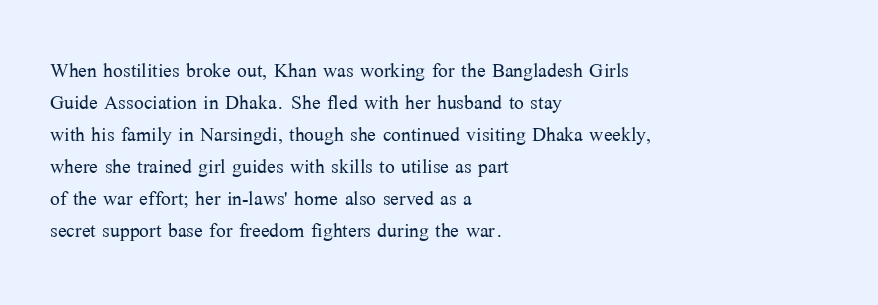
The image shows 26 px text type, upright; set left-aligned, line spacing 1.23x, normal letter spacing, not underlined.
